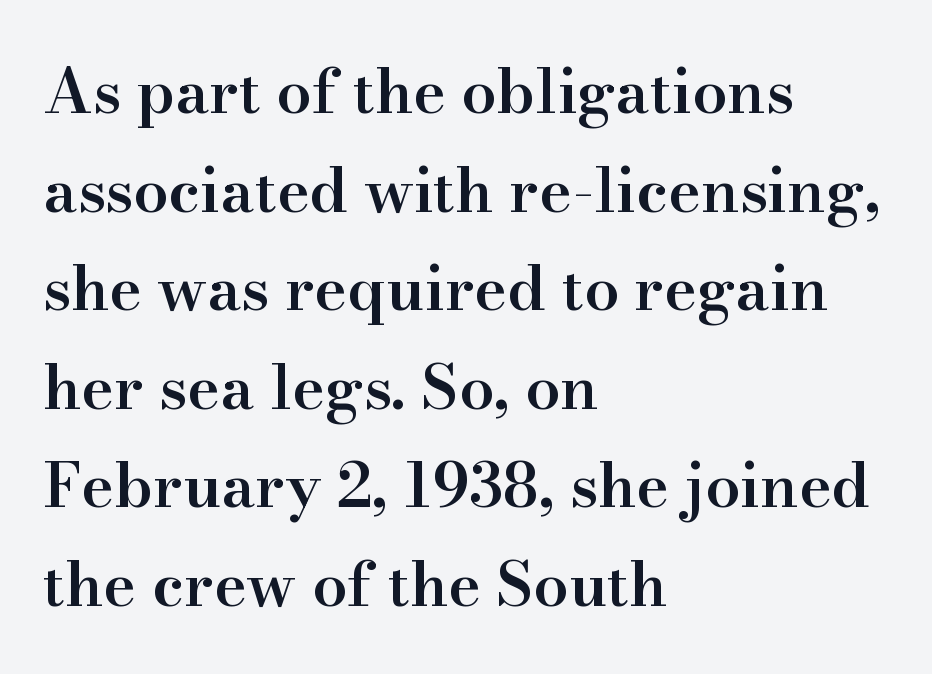
The image shows 62 px semibold serif type, upright; set left-aligned, normal line spacing (1.59x), normal letter spacing, not underlined; high stroke contrast and a small x-height.
